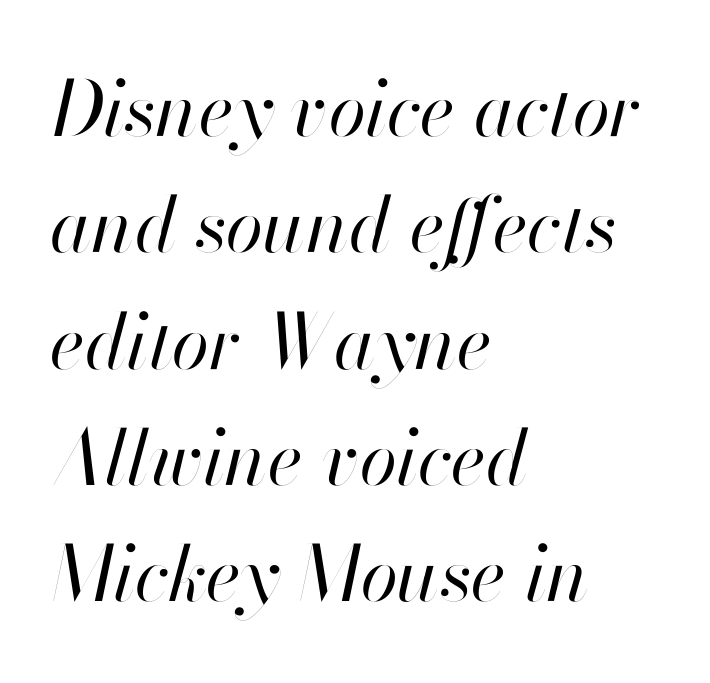
{"italic": "yes", "lean": "right", "slant_degrees": 13, "bold": "no", "weight": "regular", "width": "normal", "stroke_contrast": "high", "x_height": "small", "monospaced": "no", "underline": "no", "align": "left", "line_spacing": "normal", "line_spacing_ratio": 1.53, "letter_spacing": "normal", "letter_spacing_em": 0.0, "glyph_px": 76}
